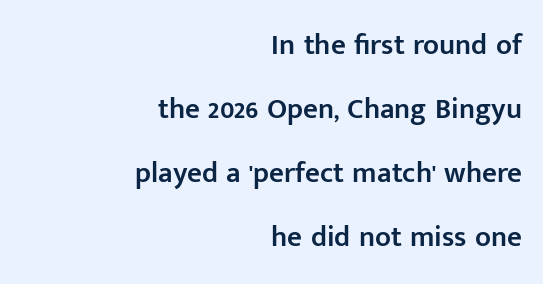
The image shows 29 px semibold sans-serif type, upright; set right-aligned, loose line spacing (2.21x), normal letter spacing, not underlined; low stroke contrast and a medium x-height.
